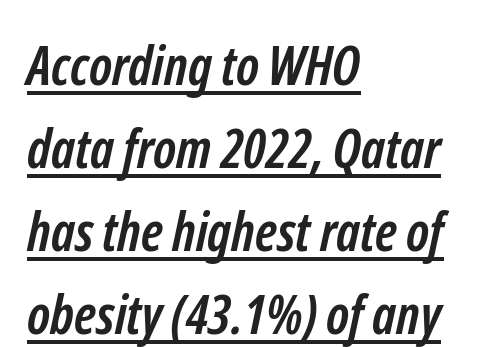
The image shows 54 px semibold, condensed sans-serif type; set left-aligned, normal line spacing (1.54x), normal letter spacing, underlined; low stroke contrast and a medium x-height.
